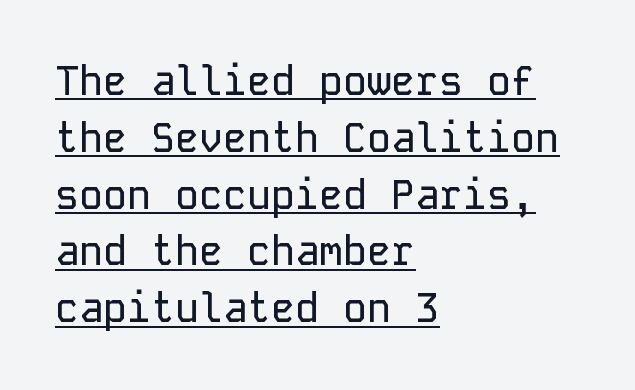
{"serif": "no", "italic": "no", "width": "normal", "stroke_contrast": "low", "x_height": "medium", "monospaced": "yes", "underline": "yes", "align": "left", "line_spacing": "normal", "line_spacing_ratio": 1.42, "letter_spacing": "normal", "letter_spacing_em": 0.0, "glyph_px": 40}
